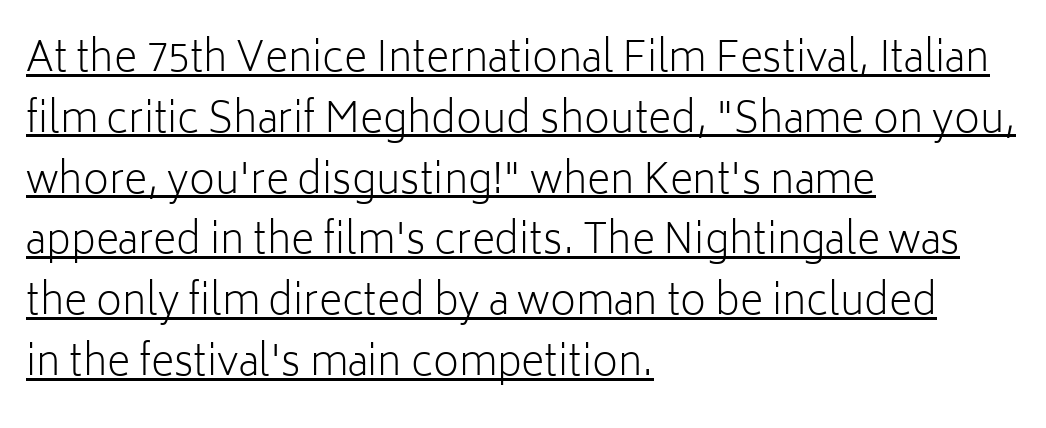
The image shows 40 px light sans-serif type, upright; set left-aligned, normal line spacing (1.52x), normal letter spacing, underlined; low stroke contrast and a medium x-height.
